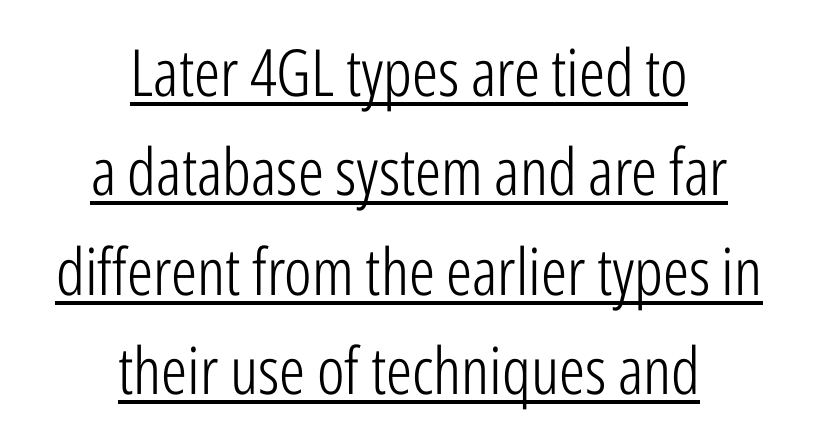
{"serif": "no", "italic": "no", "bold": "no", "weight": "light", "width": "condensed", "stroke_contrast": "low", "x_height": "medium", "monospaced": "no", "underline": "yes", "align": "center", "line_spacing": "normal", "line_spacing_ratio": 1.53, "letter_spacing": "normal", "letter_spacing_em": 0.0, "glyph_px": 65}
